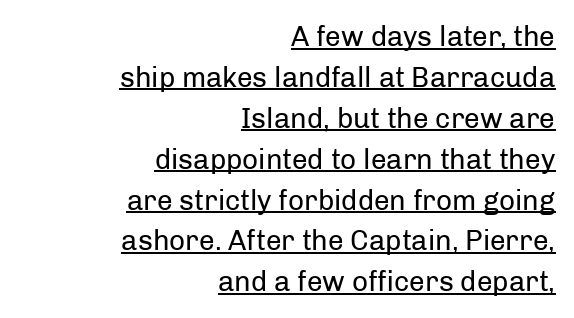
The image shows 28 px regular-weight sans-serif type, upright; set right-aligned, normal line spacing (1.46x), normal letter spacing, underlined; low stroke contrast and a medium x-height.
